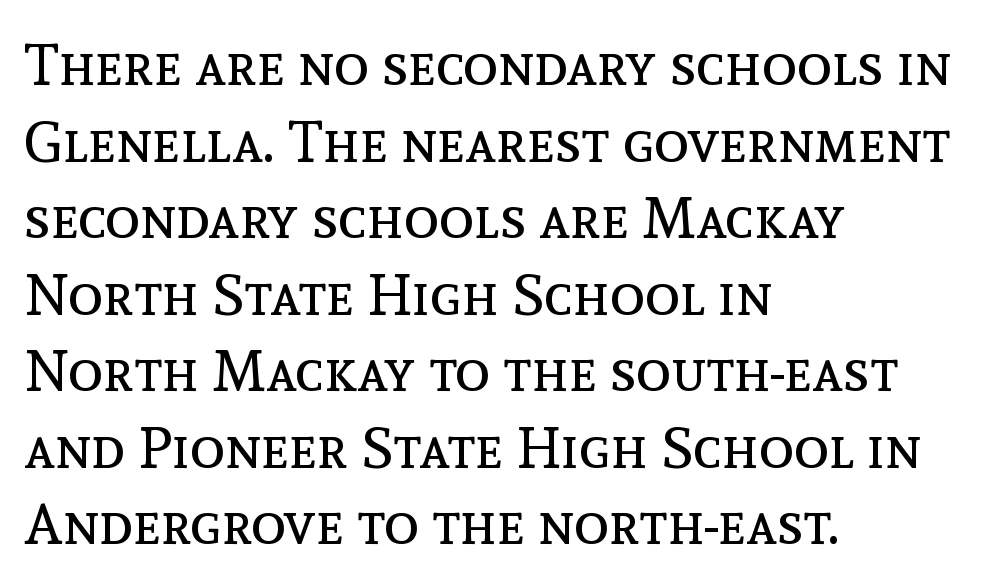
Q: Is the text bold? A: No.
Q: Is the text italic (slanted)? A: No, it is upright.
Q: Is the text underlined? A: No.
Q: How is the paragraph aligned? A: Left-aligned.
Q: Is the spacing between letters normal or unusually wide? A: Normal.
Q: Is the spacing between lines tight, normal or loose? A: Normal.
Q: Width (condensed, normal, or wide)? A: Normal.
Q: x-height? A: Medium.
Q: Monospaced? A: No.
